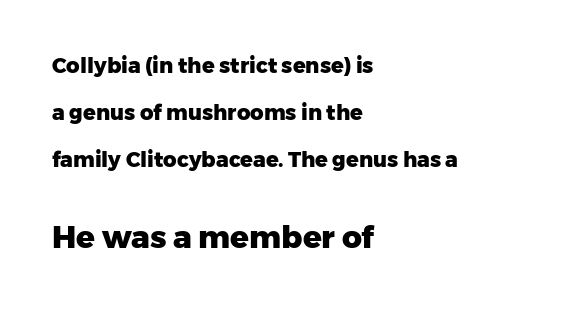
The strip under each line holds only bare page. Strokes here are thick enough to call this a true bold. Whoever set this chose breathing room over compactness in the vertical rhythm. These lines are rendered in a variable-pitch font. The tracking reads as untouched default to a designer's eye. This is the regular roman posture of the typeface.
